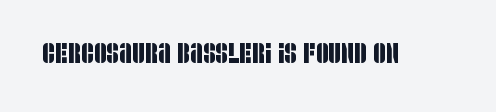
Descenders are the only things crossing below the line. To sum up the face: it is a sans, with no serifs. The gaps between neighbouring characters are ordinary and unremarkable. Each letter keeps its own natural width here, so spacing adapts to shape.
